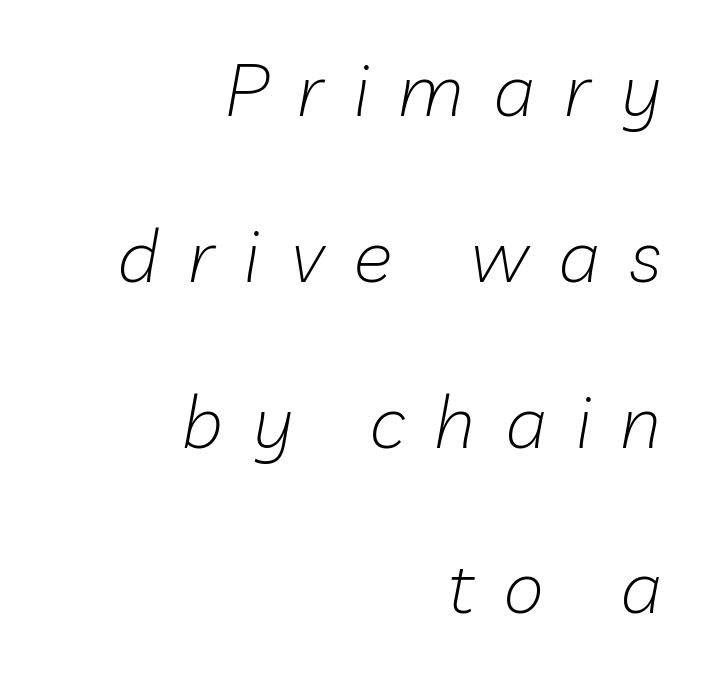
Q: Is the text bold? A: No.
Q: Is the text italic (slanted)? A: Yes, it leans right by about 10 degrees.
Q: Is the text underlined? A: No.
Q: How is the paragraph aligned? A: Right-aligned.
Q: Is the spacing between letters normal or unusually wide? A: Unusually wide.
Q: Is the spacing between lines tight, normal or loose? A: Loose.
Q: Width (condensed, normal, or wide)? A: Normal.
Q: Stroke contrast? A: Low.
Q: x-height? A: Medium.
Q: Monospaced? A: No.
